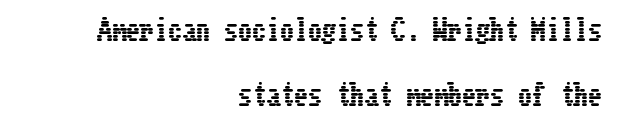
Q: Is the text italic (slanted)? A: No, it is upright.
Q: Is the text underlined? A: No.
Q: How is the paragraph aligned? A: Right-aligned.
Q: Is the spacing between letters normal or unusually wide? A: Normal.
Q: Is the spacing between lines tight, normal or loose? A: Loose.
Q: Width (condensed, normal, or wide)? A: Condensed.
Q: Stroke contrast? A: Low.
Q: x-height? A: Medium.
